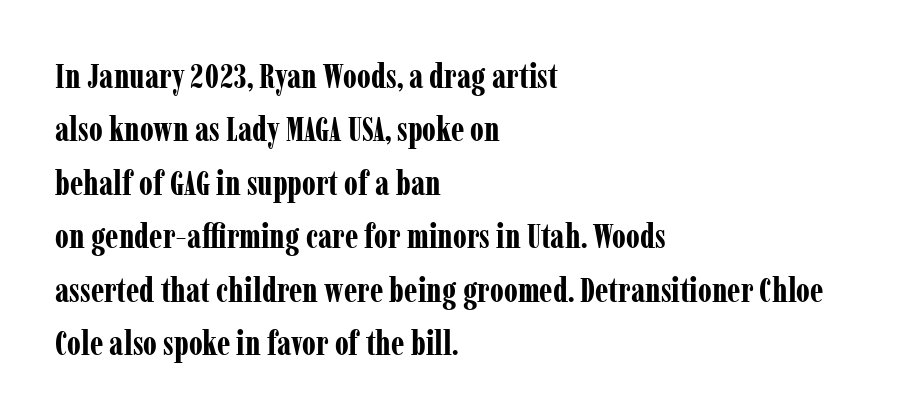
Q: Is the text bold? A: Yes.
Q: Is the text italic (slanted)? A: No, it is upright.
Q: Is the typeface a serif or a sans-serif typeface? A: Serif.
Q: Is the text underlined? A: No.
Q: How is the paragraph aligned? A: Left-aligned.
Q: Is the spacing between letters normal or unusually wide? A: Normal.
Q: Is the spacing between lines tight, normal or loose? A: Normal.
Q: Width (condensed, normal, or wide)? A: Condensed.
Q: Stroke contrast? A: Low.
Q: x-height? A: Medium.
Q: Monospaced? A: No.
